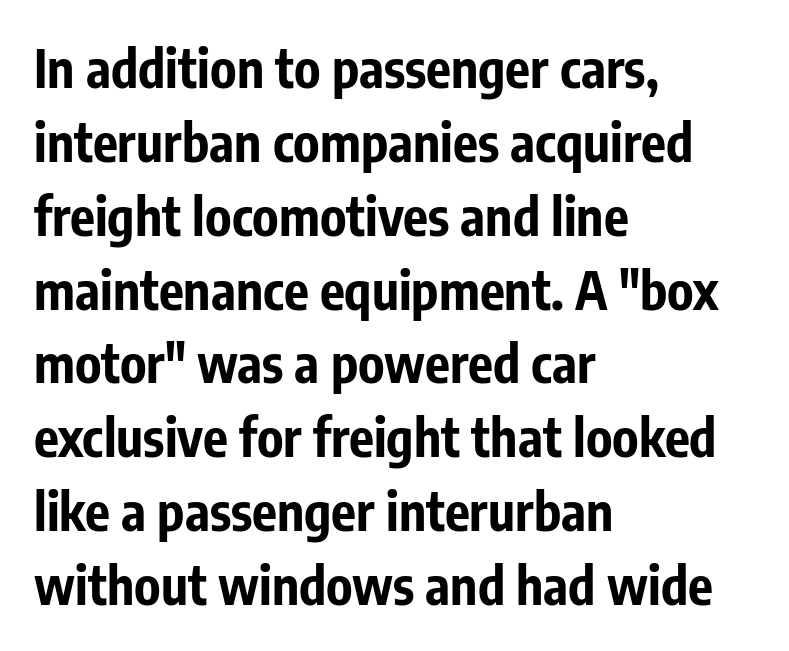
The image shows 52 px bold, condensed sans-serif type, upright; set left-aligned, normal line spacing (1.42x), normal letter spacing, not underlined; low stroke contrast and a medium x-height.
